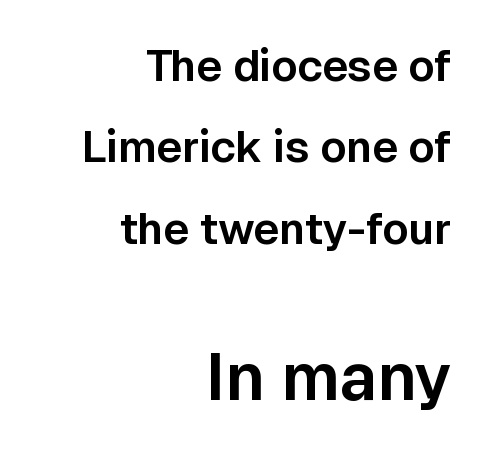
The image shows 66 px sans-serif type, upright; set right-aligned, line spacing 1.85x, normal letter spacing, not underlined; the second (bottom) block is 1.5x larger; low stroke contrast and a medium x-height.
